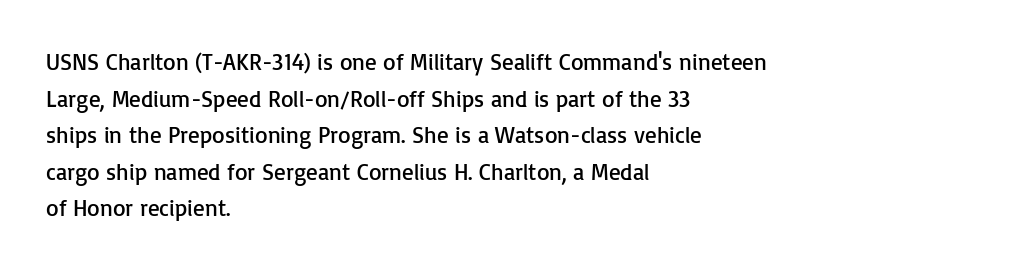
{"italic": "no", "bold": "no", "underline": "no", "align": "left", "line_spacing": "normal", "line_spacing_ratio": 1.59, "letter_spacing": "normal", "letter_spacing_em": 0.0, "glyph_px": 23}
